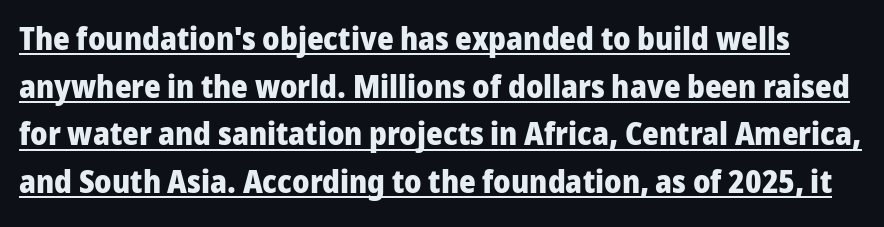
This is the regular roman posture of the typeface. The face used here is proportionally spaced, like ordinary book or web type. A sans-serif font was chosen for this passage. Weight check: bold — yes, fully. Each word holds together tightly as a unit, with standard inter-letter gaps.
